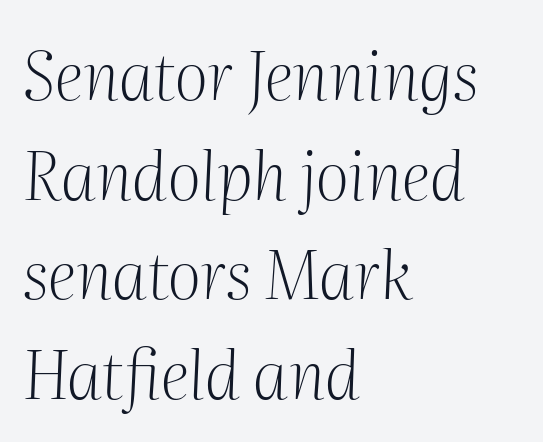
{"serif": "yes", "italic": "yes", "lean": "right", "slant_degrees": 2, "bold": "no", "weight": "light", "width": "normal", "stroke_contrast": "medium", "x_height": "medium", "monospaced": "no", "underline": "no", "align": "left", "line_spacing": "normal", "line_spacing_ratio": 1.51, "letter_spacing": "normal", "letter_spacing_em": 0.0, "glyph_px": 66}
